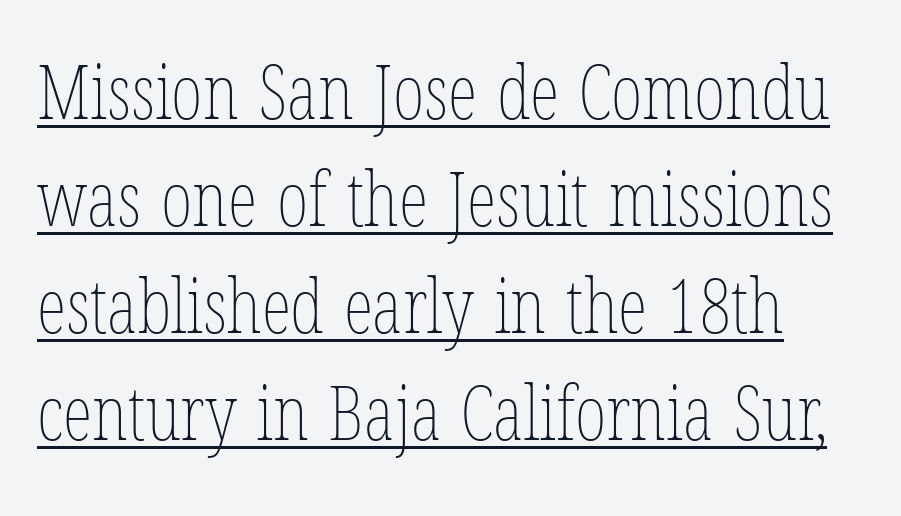
The rendering uses natural spacing where letterforms have individual widths. The weight would be labelled regular, book, light, or lighter still. The specimen reads as upright at a glance. Is there much room between lines? A standard amount, neither cramped nor airy. The specimen includes a rule beneath the text block's lines. The gaps between neighbouring characters are ordinary and unremarkable.
